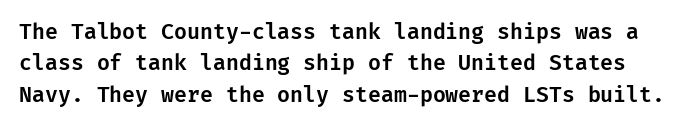
The image shows 21 px text type, upright; set normal line spacing (1.5x), normal letter spacing, not underlined.
